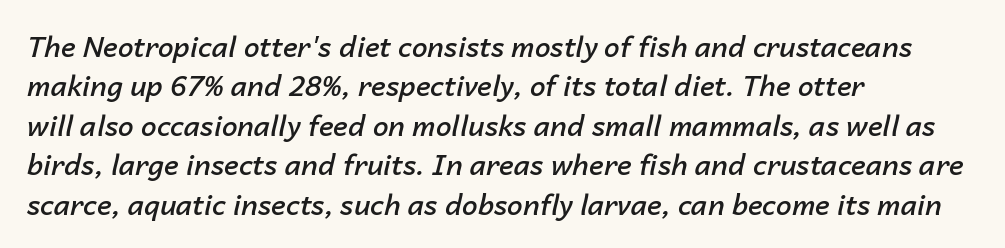
These lines are rendered in a variable-pitch font. The baseline area is clear. Where is the straight margin? On the left. The letters are slanted; this is an italic face. Students, note that the glyphs here touch the page at normal intervals.
